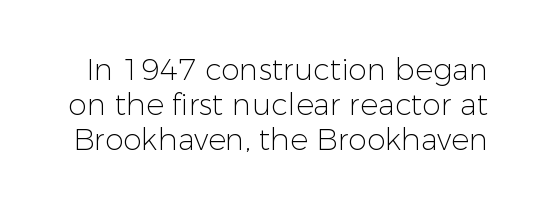
The image shows 30 px light sans-serif type, upright; set line spacing 1.17x, normal letter spacing, not underlined; low stroke contrast and a medium x-height.
